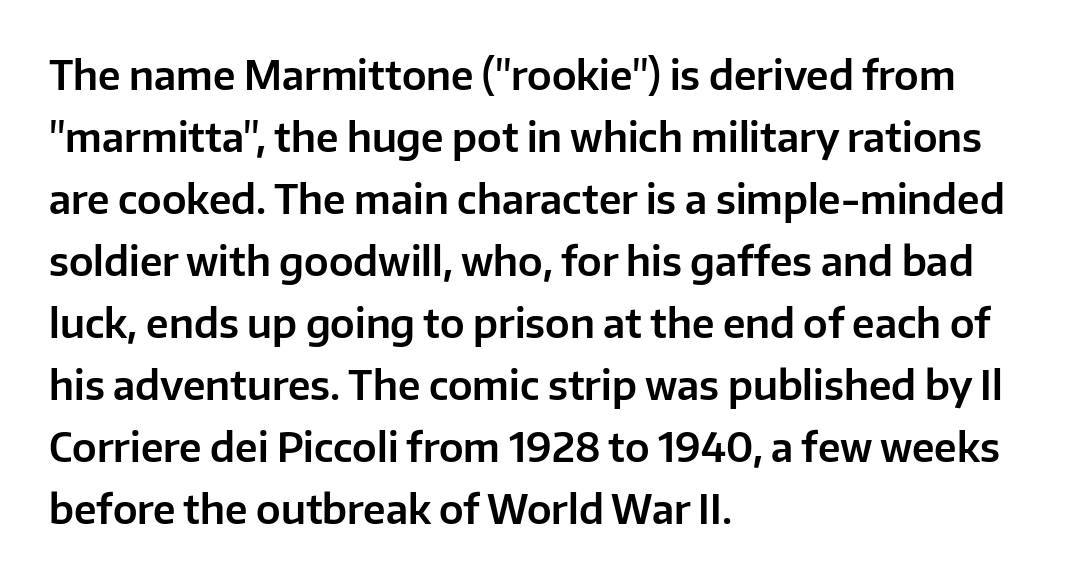
Q: Is the text italic (slanted)? A: No, it is upright.
Q: Is the typeface a serif or a sans-serif typeface? A: Sans-serif.
Q: Is the text underlined? A: No.
Q: How is the paragraph aligned? A: Left-aligned.
Q: Is the spacing between letters normal or unusually wide? A: Normal.
Q: Is the spacing between lines tight, normal or loose? A: Normal.
Q: Width (condensed, normal, or wide)? A: Normal.
Q: Stroke contrast? A: Low.
Q: x-height? A: Medium.
Q: Monospaced? A: No.
